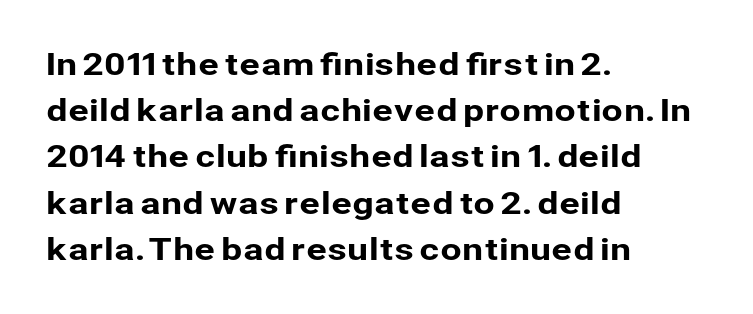
{"serif": "no", "italic": "no", "width": "normal", "stroke_contrast": "low", "x_height": "medium", "monospaced": "no", "underline": "no", "align": "left", "line_spacing": "normal", "line_spacing_ratio": 1.49, "letter_spacing": "normal", "letter_spacing_em": 0.0, "glyph_px": 31}
